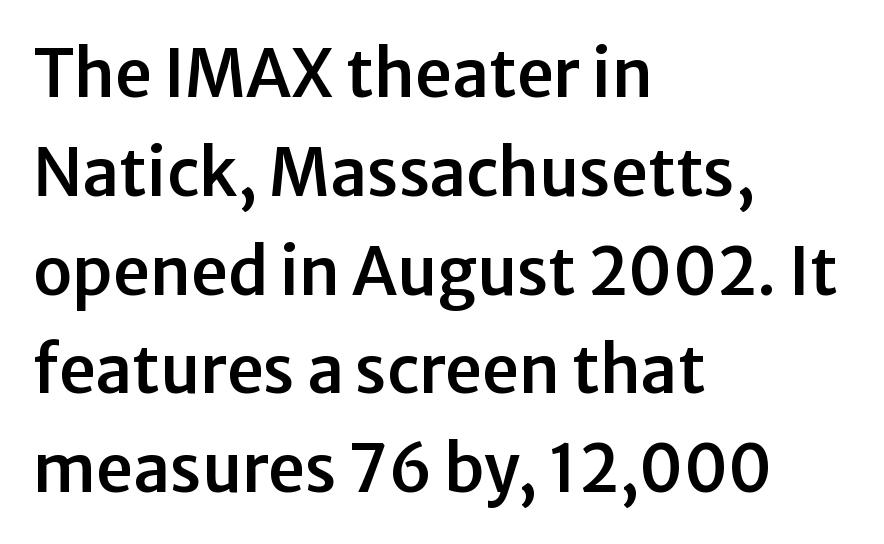
Q: Is the text italic (slanted)? A: No, it is upright.
Q: Is the typeface a serif or a sans-serif typeface? A: Sans-serif.
Q: Is the text underlined? A: No.
Q: How is the paragraph aligned? A: Left-aligned.
Q: Is the spacing between letters normal or unusually wide? A: Normal.
Q: Is the spacing between lines tight, normal or loose? A: Normal.
Q: Width (condensed, normal, or wide)? A: Normal.
Q: Stroke contrast? A: Low.
Q: x-height? A: Medium.
Q: Monospaced? A: No.
